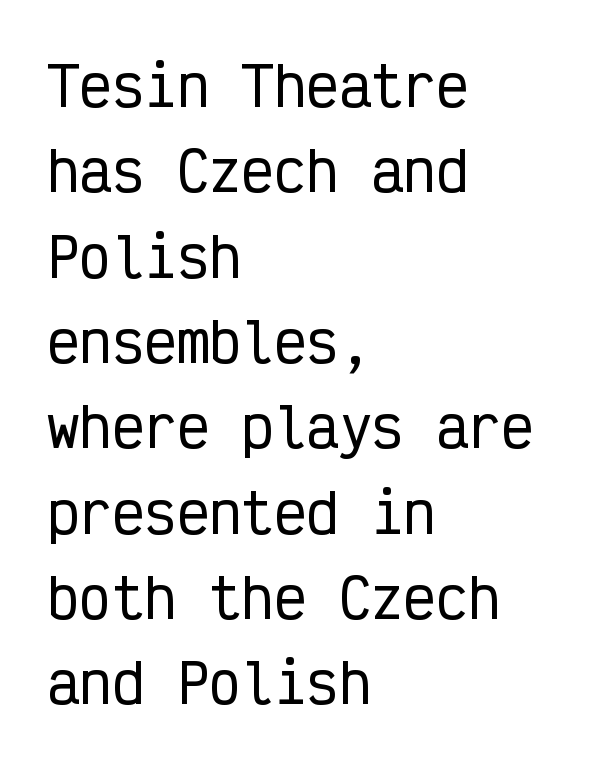
{"serif": "no", "italic": "no", "width": "condensed", "stroke_contrast": "low", "x_height": "medium", "monospaced": "yes", "underline": "no", "align": "left", "line_spacing": "normal", "line_spacing_ratio": 1.58, "letter_spacing": "normal", "letter_spacing_em": 0.0, "glyph_px": 54}
